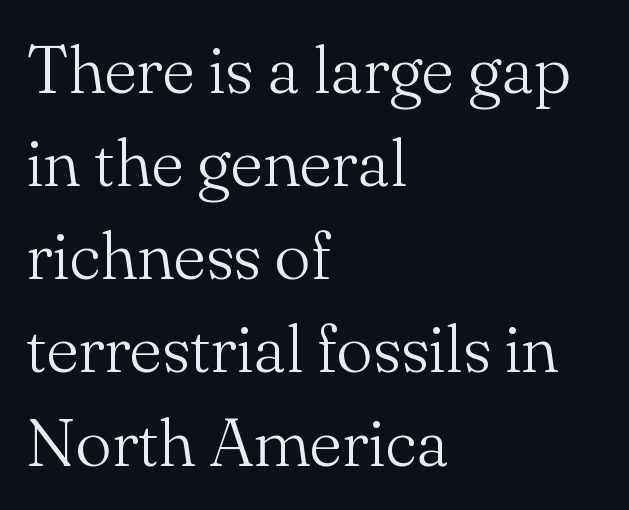
{"serif": "yes", "italic": "no", "bold": "no", "weight": "light", "width": "normal", "stroke_contrast": "medium", "x_height": "small", "monospaced": "no", "underline": "no", "align": "left", "line_spacing": "normal", "line_spacing_ratio": 1.37, "letter_spacing": "normal", "letter_spacing_em": 0.0, "glyph_px": 68}
